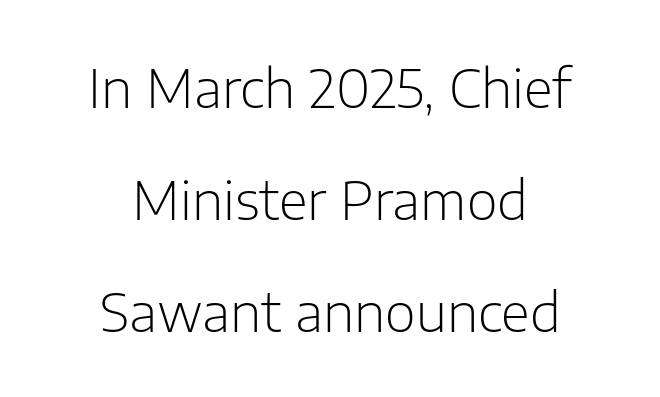
Is this a heavy cut? Hardly; it is regular or lighter. The rendering uses natural spacing where letterforms have individual widths. Check under the words: just untouched page. The line texture is even and compact thanks to regular tracking.
